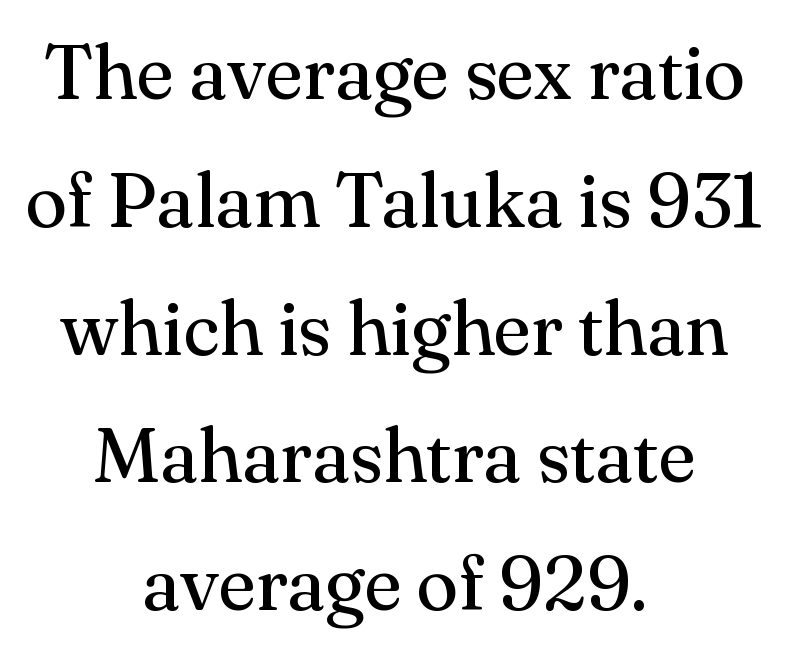
The image shows 77 px regular-weight serif type, upright; set centered, normal line spacing (1.66x), normal letter spacing, not underlined; medium stroke contrast and a small x-height.
